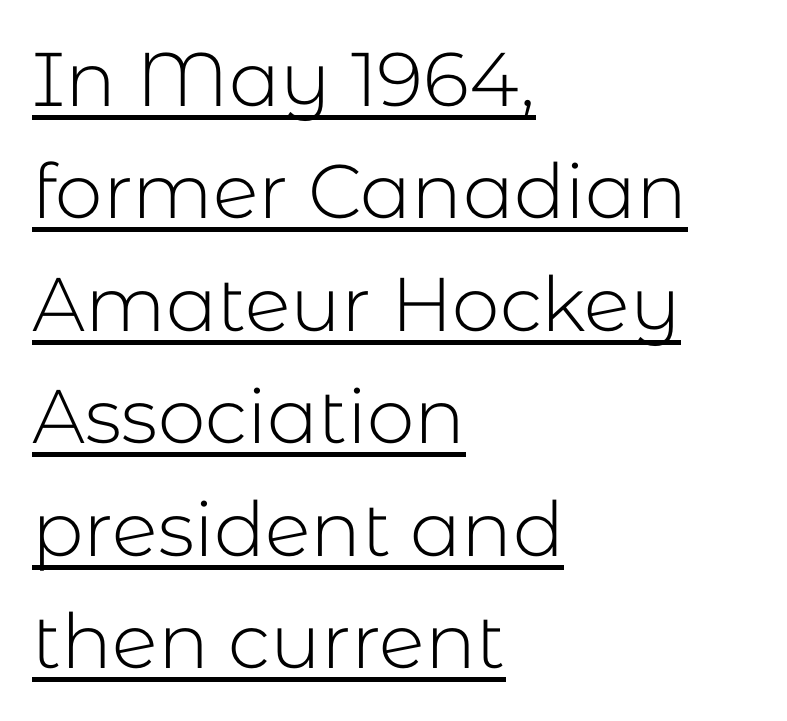
The image shows 76 px light sans-serif type, upright; set left-aligned, normal line spacing (1.48x), normal letter spacing, underlined; low stroke contrast and a medium x-height.
